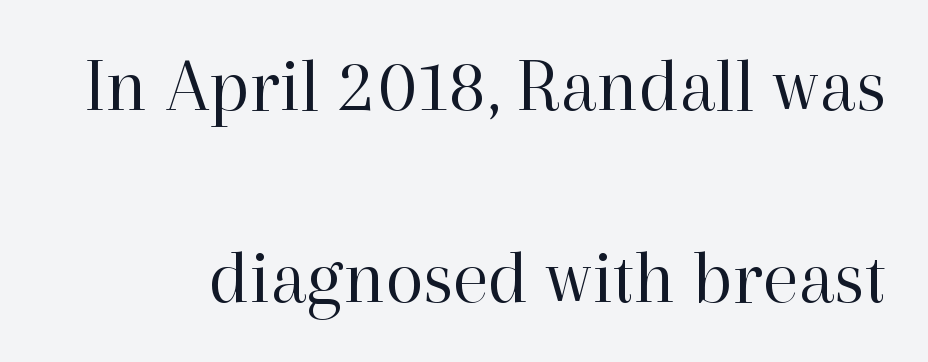
Think standard paragraph weight, or any step lighter than that. Any mark beneath the type? The region is blank. Little horizontal feet cap the strokes, marking this as serif type. The lettering stays uniformly vertical, giving the passage a roman look. The designer dialed line spacing up above the default. Look at the tracking — it's just the regular setting, nothing added.
